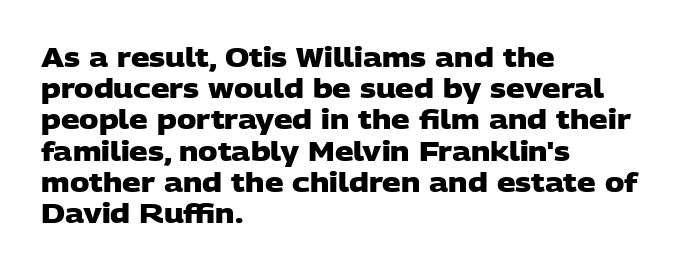
{"bold": "yes", "underline": "no", "align": "left", "line_spacing_ratio": 1.2, "letter_spacing": "normal", "letter_spacing_em": 0.0, "glyph_px": 26}
